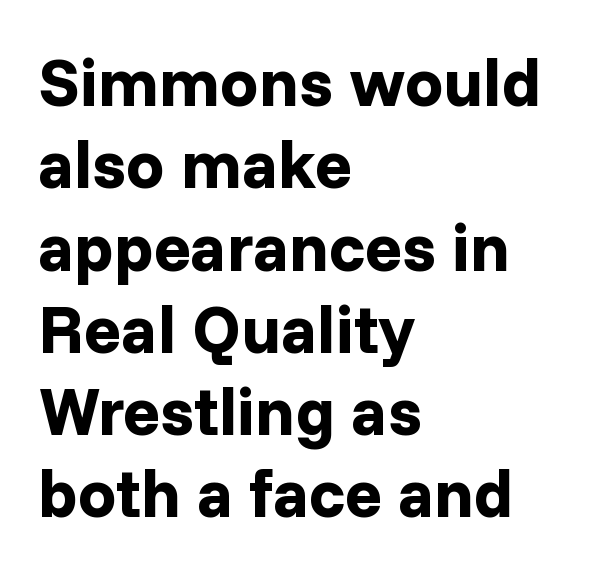
{"serif": "no", "italic": "no", "bold": "yes", "weight": "bold", "width": "normal", "stroke_contrast": "low", "x_height": "medium", "monospaced": "no", "underline": "no", "align": "left", "line_spacing_ratio": 1.21, "letter_spacing": "normal", "letter_spacing_em": 0.0, "glyph_px": 68}
